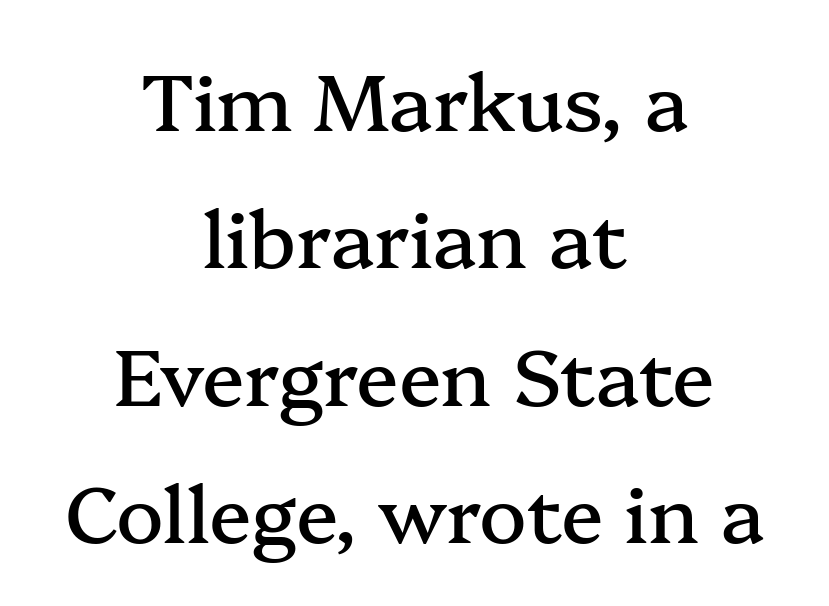
{"serif": "yes", "italic": "no", "width": "normal", "stroke_contrast": "medium", "x_height": "medium", "monospaced": "no", "underline": "no", "align": "center", "line_spacing_ratio": 1.74, "letter_spacing": "normal", "letter_spacing_em": 0.0, "glyph_px": 79}
